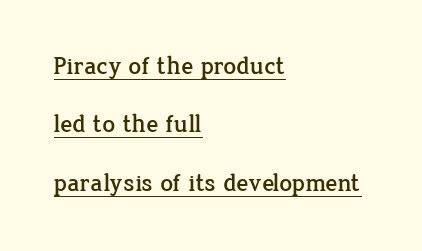
Q: Is the text italic (slanted)? A: No, it is upright.
Q: Is the text underlined? A: Yes.
Q: How is the paragraph aligned? A: Left-aligned.
Q: Is the spacing between letters normal or unusually wide? A: Normal.
Q: Is the spacing between lines tight, normal or loose? A: Loose.
